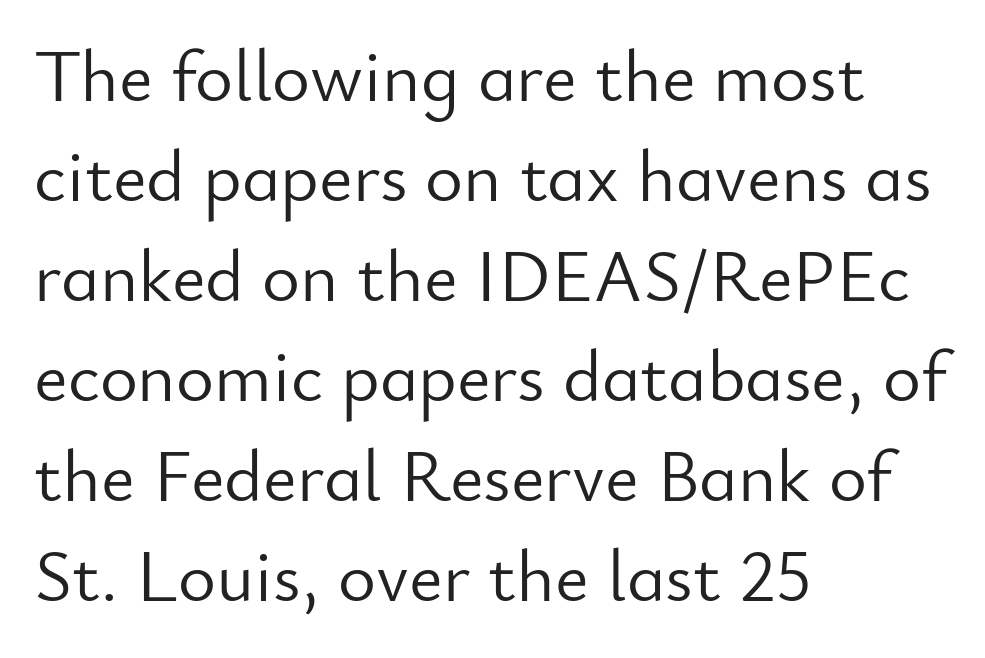
{"serif": "no", "italic": "no", "bold": "no", "weight": "light", "width": "normal", "stroke_contrast": "low", "x_height": "small", "monospaced": "no", "underline": "no", "align": "left", "line_spacing": "normal", "line_spacing_ratio": 1.37, "letter_spacing": "normal", "letter_spacing_em": 0.0, "glyph_px": 73}
